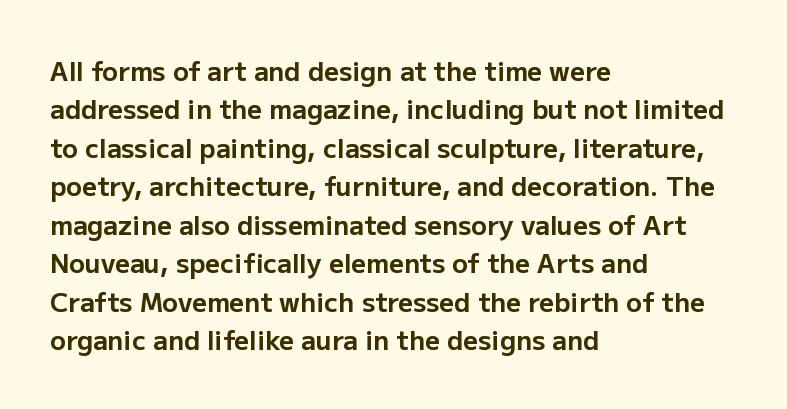
The image shows 26 px bold type, upright; set left-aligned, normal line spacing (1.48x), normal letter spacing, not underlined.
